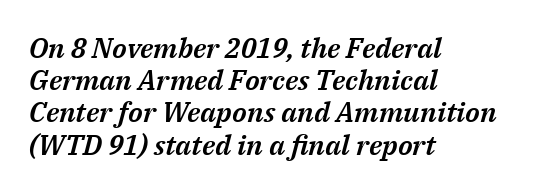
Here the designer chose a conventional face with non-uniform glyph widths. Tall strokes in this sample are angled rather than plumb. These lines stack with their left ends in a neat column. Only glyphs here, with clear space below each row.
